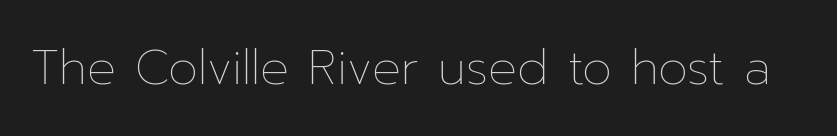
The image shows 48 px thin type, upright; set normal letter spacing, not underlined; low stroke contrast and a medium x-height.
